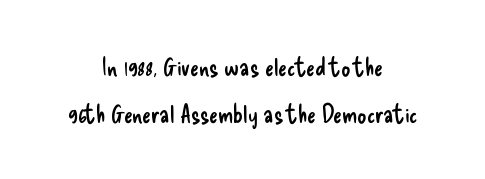
{"italic": "no", "bold": "no", "underline": "no", "align": "center", "line_spacing_ratio": 1.8, "letter_spacing": "normal", "letter_spacing_em": 0.0, "glyph_px": 26}
